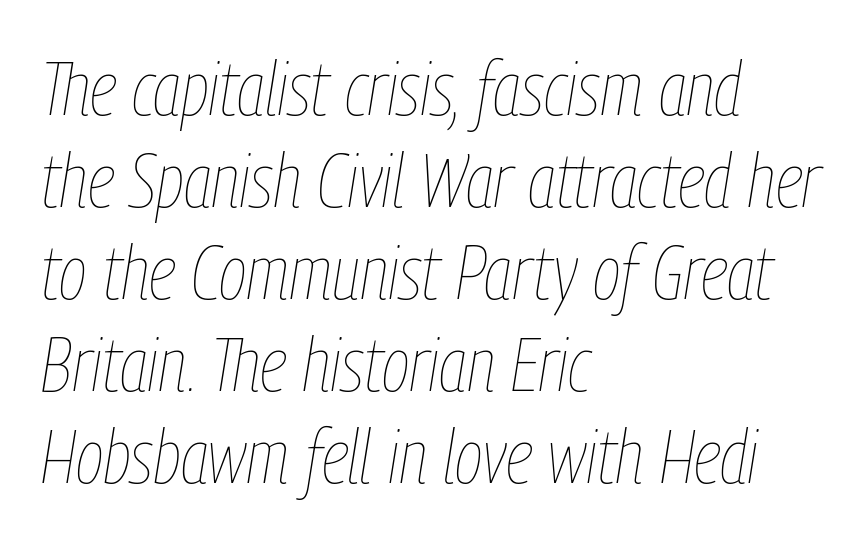
The image shows 76 px thin, condensed type, italic (leaning right); set left-aligned, line spacing 1.21x, normal letter spacing, not underlined; low stroke contrast and a medium x-height.
